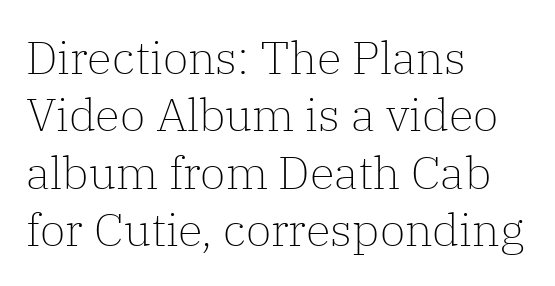
The image shows 46 px light serif type, upright; set left-aligned, normal line spacing (1.25x), normal letter spacing, not underlined; low stroke contrast and a medium x-height.
